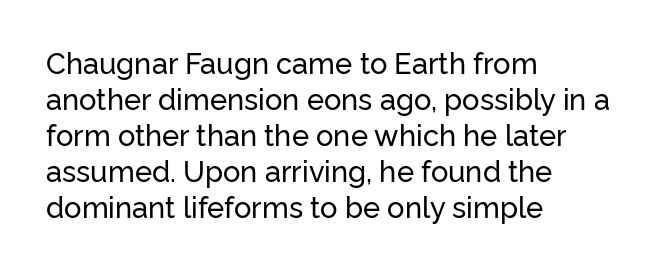
Q: Is the text italic (slanted)? A: No, it is upright.
Q: Is the typeface a serif or a sans-serif typeface? A: Sans-serif.
Q: Is the text underlined? A: No.
Q: How is the paragraph aligned? A: Left-aligned.
Q: Is the spacing between letters normal or unusually wide? A: Normal.
Q: Width (condensed, normal, or wide)? A: Normal.
Q: Stroke contrast? A: Low.
Q: x-height? A: Medium.
Q: Monospaced? A: No.
